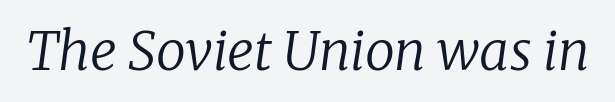
The image shows 53 px regular-weight serif type, italic (leaning right); set normal letter spacing, not underlined; low stroke contrast and a medium x-height.
